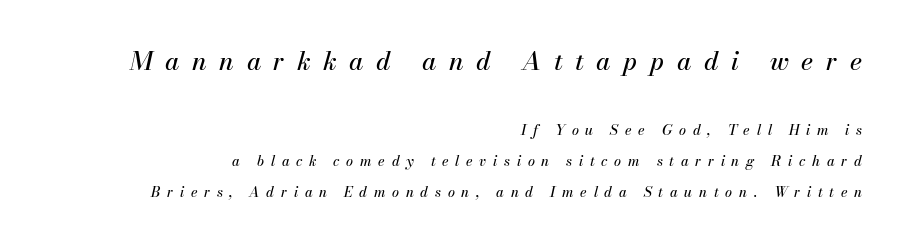
The upper block of text is set noticeably larger than the block beneath it. An italicized treatment has been applied to the whole sample. Type without underlining. There is plenty of visible air inserted between adjacent glyphs. The space between consecutive lines is lavish.
